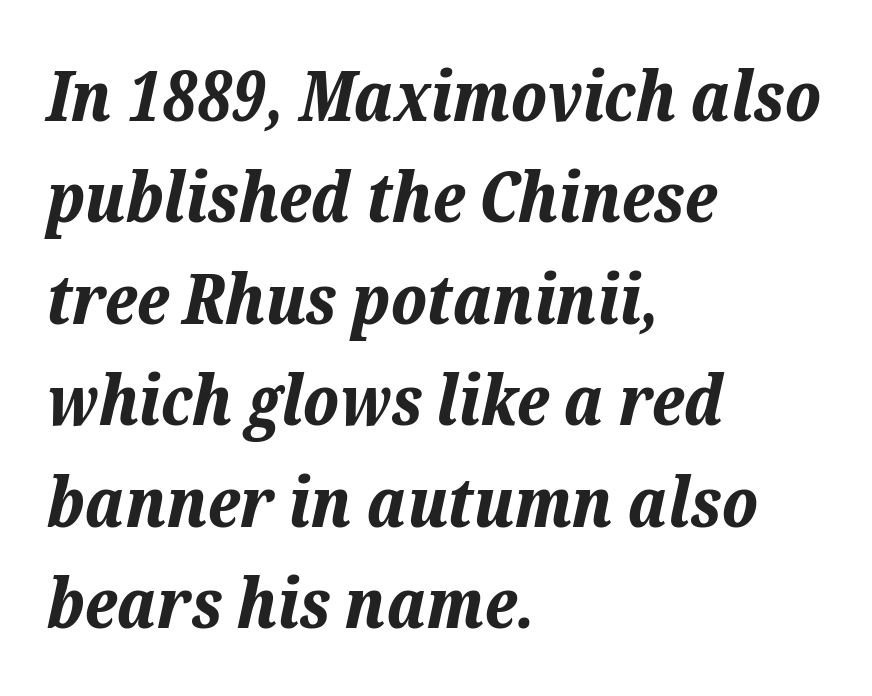
The image shows 70 px bold type, italic (leaning right); set left-aligned, normal line spacing (1.45x), normal letter spacing, not underlined; low stroke contrast and a medium x-height.
